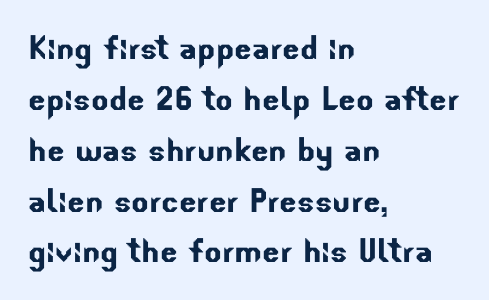
{"serif": "no", "width": "normal", "stroke_contrast": "low", "x_height": "small", "monospaced": "no", "underline": "no", "align": "left", "line_spacing_ratio": 1.24, "letter_spacing": "normal", "letter_spacing_em": 0.0, "glyph_px": 41}
